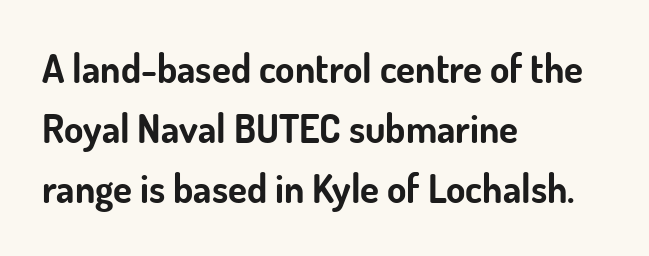
The image shows 39 px bold sans-serif type, upright; set left-aligned, normal line spacing (1.54x), normal letter spacing, not underlined; low stroke contrast and a small x-height.
